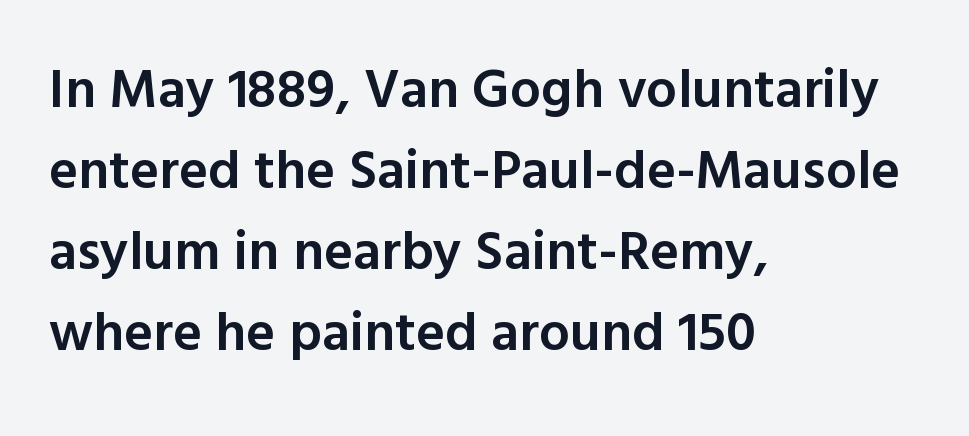
{"serif": "no", "italic": "no", "bold": "semi", "weight": "semibold", "width": "normal", "x_height": "medium", "monospaced": "no", "underline": "no", "align": "left", "line_spacing": "normal", "line_spacing_ratio": 1.47, "letter_spacing": "normal", "letter_spacing_em": 0.0, "glyph_px": 55}
